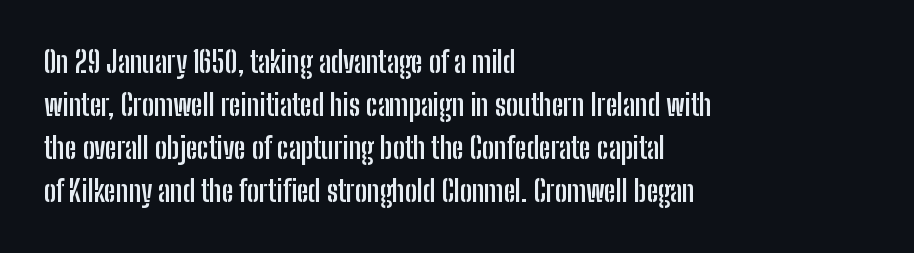
{"serif": "no", "italic": "no", "bold": "yes", "weight": "semibold", "width": "condensed", "stroke_contrast": "low", "x_height": "medium", "monospaced": "no", "underline": "no", "align": "left", "line_spacing": "normal", "line_spacing_ratio": 1.48, "letter_spacing": "normal", "letter_spacing_em": 0.0, "glyph_px": 29}
